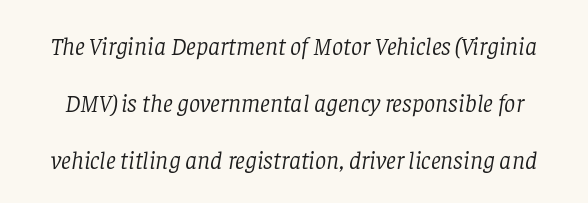
Q: Is the text bold? A: No.
Q: Is the text italic (slanted)? A: Yes, it leans right by about 8 degrees.
Q: Is the text underlined? A: No.
Q: Is the spacing between letters normal or unusually wide? A: Normal.
Q: Is the spacing between lines tight, normal or loose? A: Loose.
